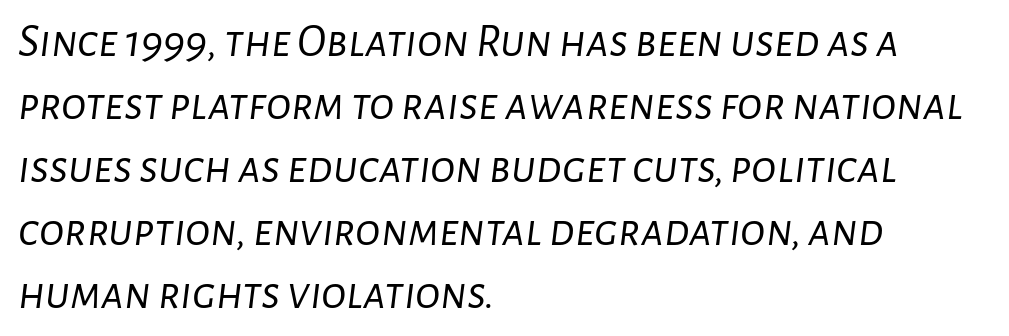
The cut favours lightness, reaching ordinary text weight at its darkest. The letterforms sit shoulder to shoulder at normal distance. The typography opts for an oblique posture over an upright one. Underlining? Definitely not there.
